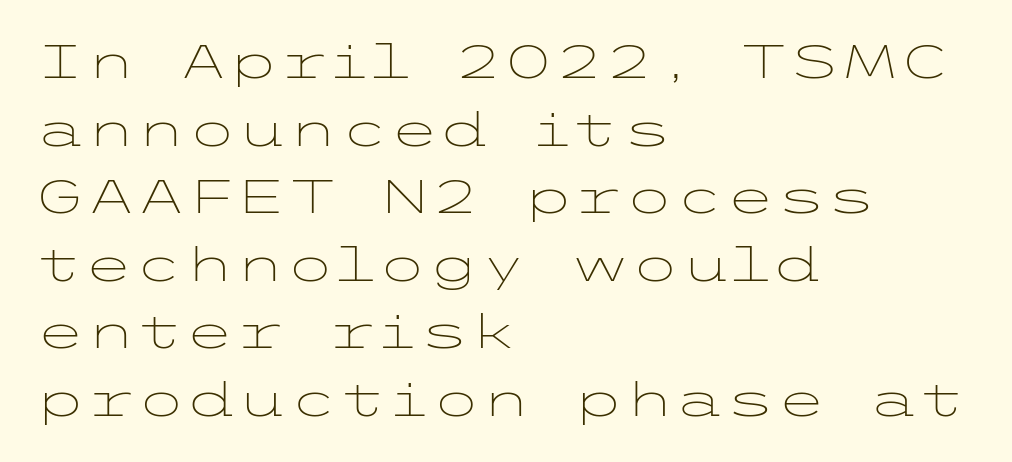
Each new line begins a customary step beneath the previous one. Any mark beneath the type? The region is blank. Observe the ordinary spacing: letters are neighbours, not strangers. Is this a sans? Yes — the strokes have no serifs. The text block is weighted toward the left margin, trailing off unevenly rightward.
